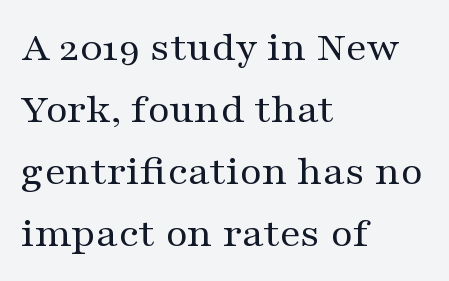
{"serif": "yes", "italic": "no", "bold": "no", "weight": "regular", "width": "wide", "stroke_contrast": "medium", "x_height": "medium", "monospaced": "no", "underline": "no", "align": "left", "line_spacing": "normal", "line_spacing_ratio": 1.44, "letter_spacing": "normal", "letter_spacing_em": 0.0, "glyph_px": 43}
